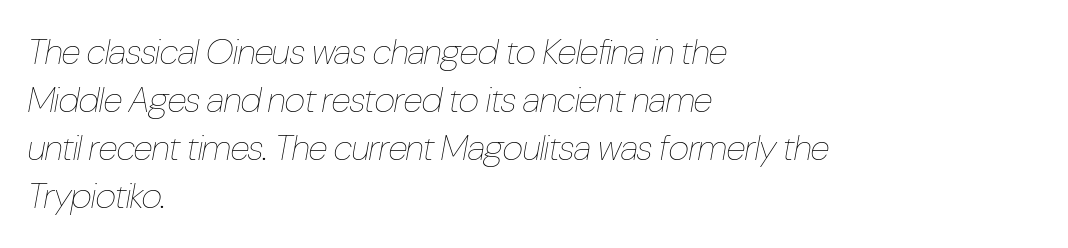
The image shows 36 px thin, condensed type, italic (leaning right); set left-aligned, normal line spacing (1.33x), normal letter spacing, not underlined; low stroke contrast and a medium x-height.
